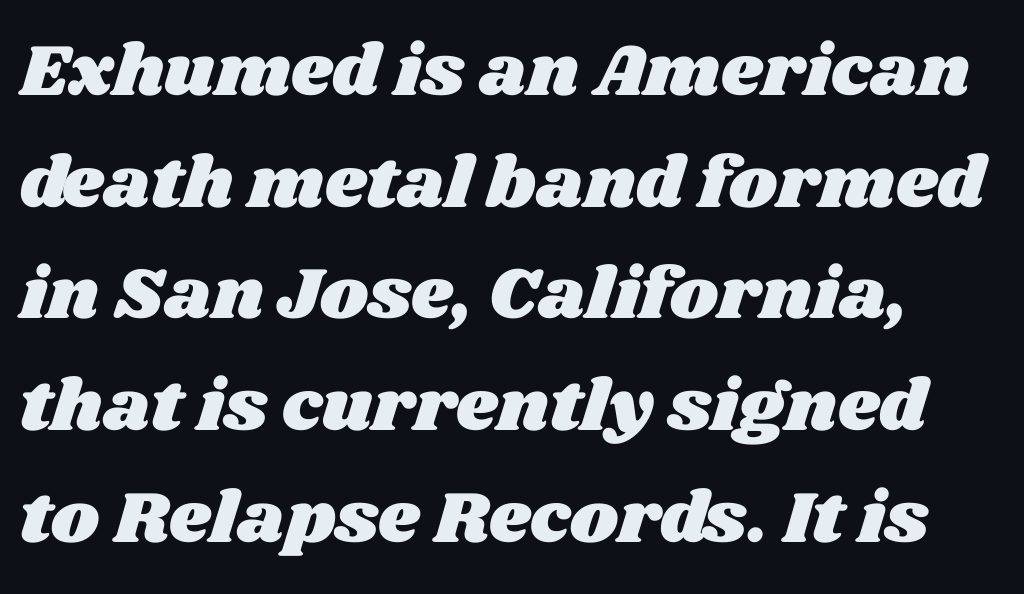
How would I describe the line gaps? Plain and ordinary. Letter spacing: default. Looks like regular typesetting: each glyph gets only the width it needs. Has an underline been added? It has not.
